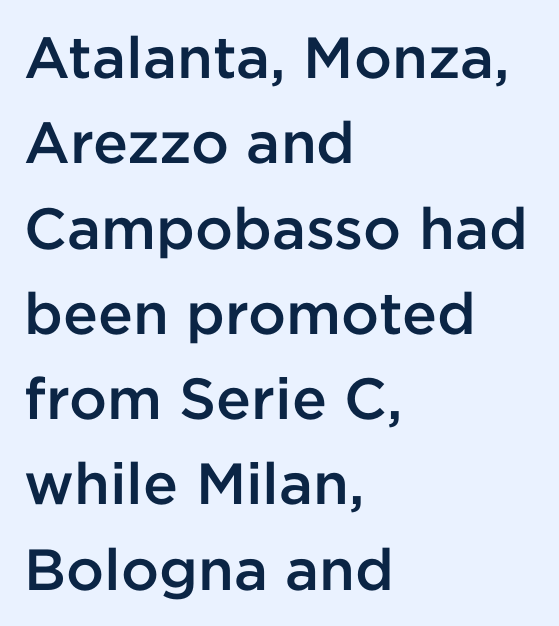
Q: Is the text bold? A: Semi-bold.
Q: Is the text italic (slanted)? A: No, it is upright.
Q: Is the typeface a serif or a sans-serif typeface? A: Sans-serif.
Q: Is the text underlined? A: No.
Q: How is the paragraph aligned? A: Left-aligned.
Q: Is the spacing between letters normal or unusually wide? A: Normal.
Q: Is the spacing between lines tight, normal or loose? A: Normal.
Q: Width (condensed, normal, or wide)? A: Normal.
Q: Stroke contrast? A: Low.
Q: x-height? A: Medium.
Q: Monospaced? A: No.
